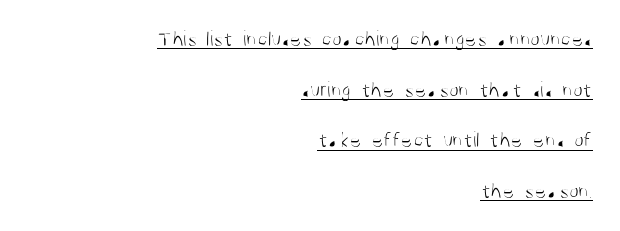
The image shows 22 px text type, upright; set right-aligned, loose line spacing (2.3x), normal letter spacing, underlined.
